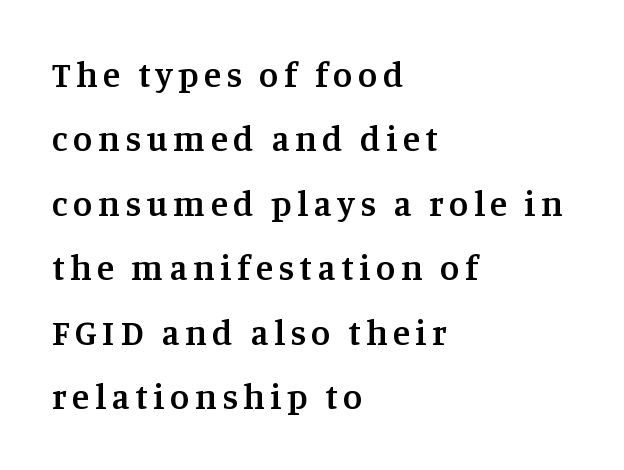
Q: Is the text bold? A: Semi-bold.
Q: Is the text italic (slanted)? A: No, it is upright.
Q: Is the typeface a serif or a sans-serif typeface? A: Serif.
Q: Is the text underlined? A: No.
Q: How is the paragraph aligned? A: Left-aligned.
Q: Width (condensed, normal, or wide)? A: Normal.
Q: Stroke contrast? A: Medium.
Q: x-height? A: Large.
Q: Monospaced? A: No.
